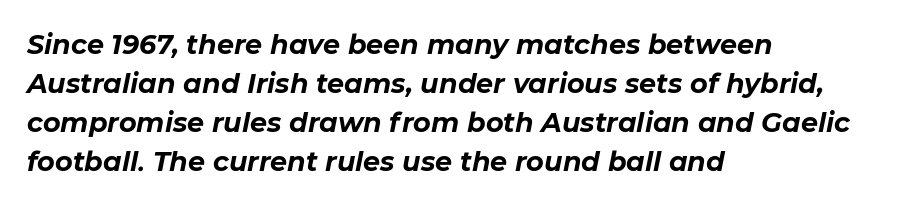
A typesetter would mark this as italic. The gaps between neighbouring characters are ordinary and unremarkable. This rendering uses left alignment, leaving the right contour irregular. Descender tails drop into unmarked territory. Compared with typical paragraphs, the rows here are spaced about the same.
